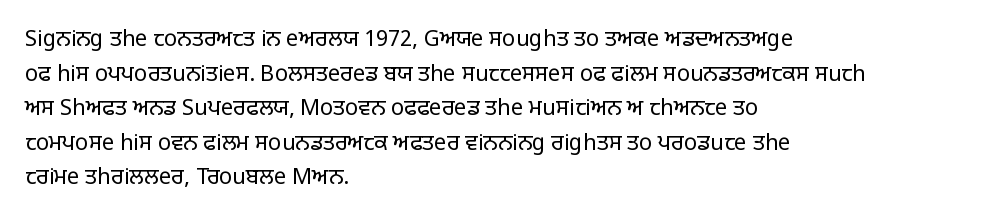
{"italic": "no", "bold": "no", "underline": "no", "align": "left", "line_spacing": "normal", "line_spacing_ratio": 1.57, "letter_spacing": "normal", "letter_spacing_em": 0.0, "glyph_px": 22}
